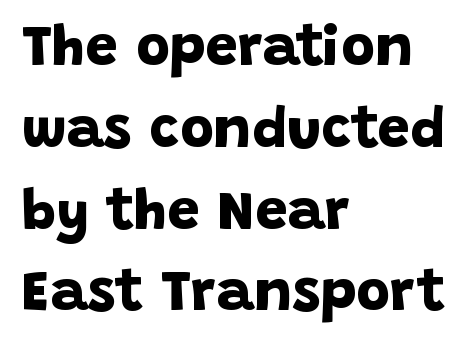
Q: Is the text bold? A: Yes.
Q: Is the typeface a serif or a sans-serif typeface? A: Sans-serif.
Q: Is the text underlined? A: No.
Q: How is the paragraph aligned? A: Left-aligned.
Q: Is the spacing between letters normal or unusually wide? A: Normal.
Q: Is the spacing between lines tight, normal or loose? A: Normal.
Q: Width (condensed, normal, or wide)? A: Normal.
Q: Stroke contrast? A: Low.
Q: x-height? A: Large.
Q: Monospaced? A: No.
